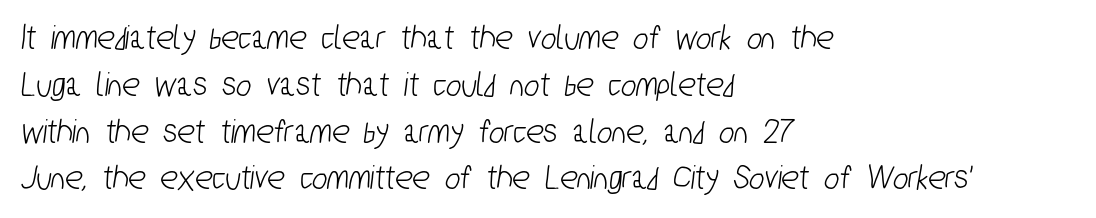
{"serif": "no", "width": "condensed", "stroke_contrast": "low", "x_height": "medium", "monospaced": "no", "underline": "no", "align": "left", "line_spacing": "normal", "line_spacing_ratio": 1.3, "letter_spacing": "normal", "letter_spacing_em": 0.0, "glyph_px": 36}
